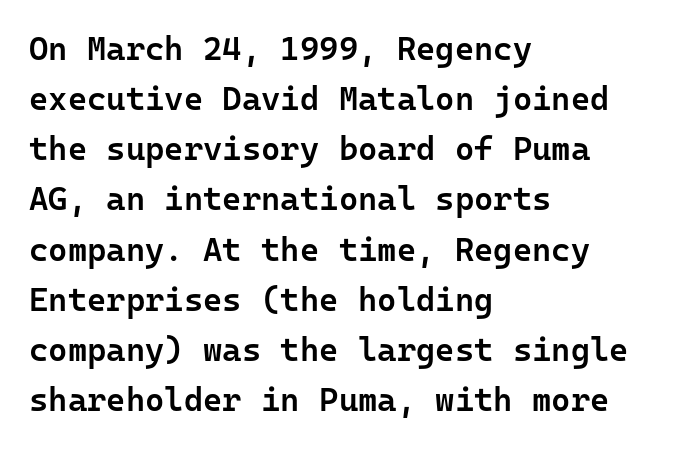
The image shows 33 px semibold sans-serif type, upright, monospaced; set left-aligned, normal line spacing (1.52x), normal letter spacing, not underlined; low stroke contrast and a medium x-height.
